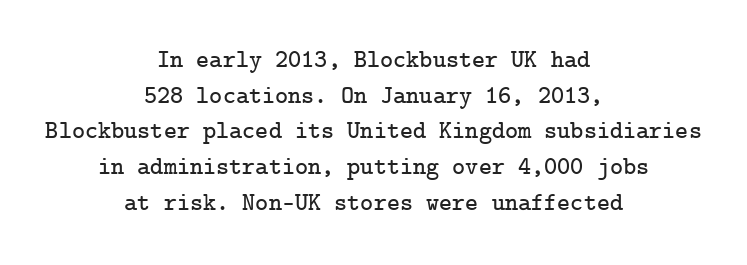
Q: Is the text italic (slanted)? A: No, it is upright.
Q: Is the text underlined? A: No.
Q: How is the paragraph aligned? A: Centered.
Q: Is the spacing between letters normal or unusually wide? A: Normal.
Q: Is the spacing between lines tight, normal or loose? A: Normal.
